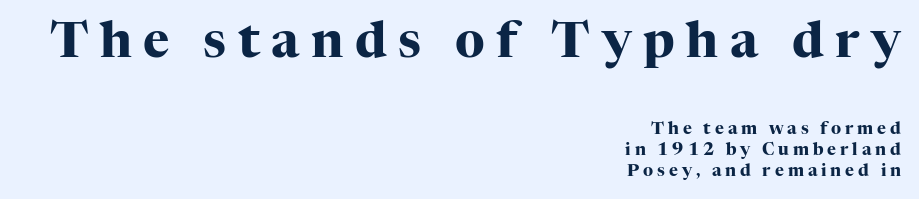
If you drew a ruler down the right edge, every line would touch it. This is the regular roman posture of the typeface. Unmarked baselines from the first word to the last. Large over small — that's the arrangement of the two blocks here. You can tell from the footed stems that serif type was used.
